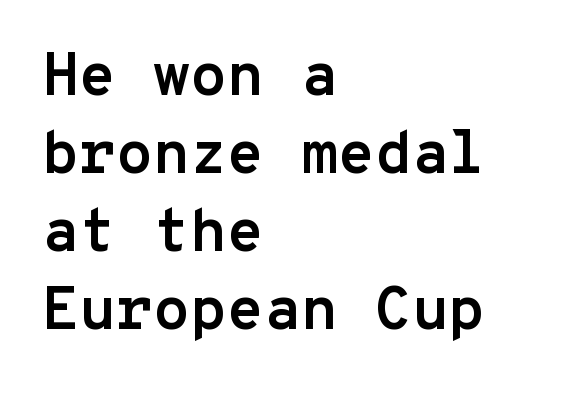
Nothing sits at the stroke ends, so this counts as sans-serif. The area under the type is left untouched. Standard letterfit; no display-style spreading of the glyphs. The rendering anchors every line to the left-hand side. Spacing verdict: monospaced, one width for all characters. Reading down the column, the eye jumps a familiar distance to each next line.
